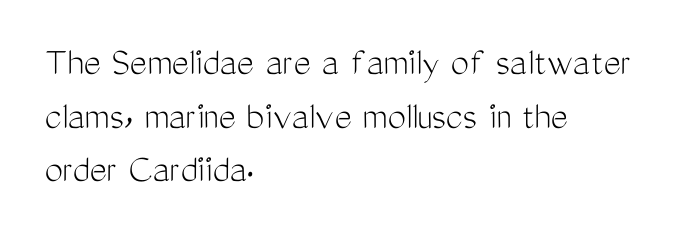
Character widths vary here, with narrow letters taking less room than wide ones. This is not heavy type; no bold has been used. The letters stand straight up with perfectly vertical stems. Vertical spacing — default. The line texture is even and compact thanks to regular tracking. The rendering shows plain stroke endings on the letterforms — a sans-serif design.
